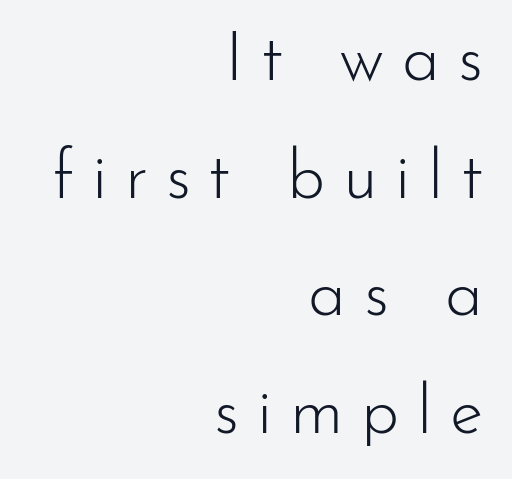
The text block is weighted toward the right margin, trailing off unevenly leftward. Vertical stems look standard width or narrower in stroke. These lines are composed in type without serifs. Italic? Not at all — the glyphs are vertical. Do the characters align in a grid? No, the font is proportional. Does extra space separate the letters? Yes, quite a lot of it.
